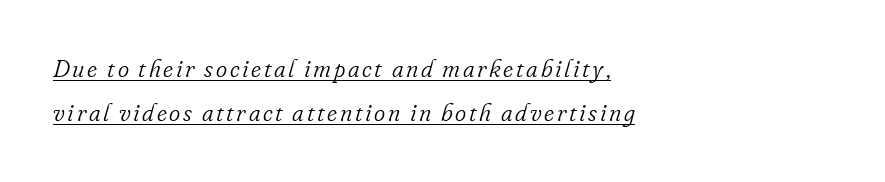
Q: Is the text bold? A: No.
Q: Is the text italic (slanted)? A: Yes, it leans right by about 16 degrees.
Q: Is the text underlined? A: Yes.
Q: How is the paragraph aligned? A: Left-aligned.
